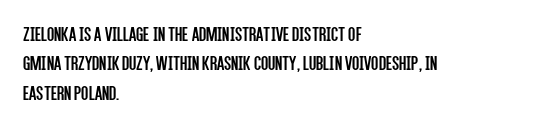
Q: Is the text bold? A: No.
Q: Is the text italic (slanted)? A: No, it is upright.
Q: Is the text underlined? A: No.
Q: How is the paragraph aligned? A: Left-aligned.
Q: Is the spacing between letters normal or unusually wide? A: Normal.
Q: Is the spacing between lines tight, normal or loose? A: Normal.
